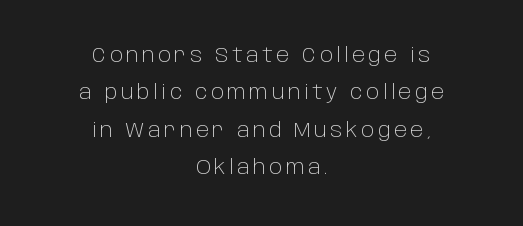
{"italic": "no", "bold": "no", "underline": "no", "align": "center", "line_spacing_ratio": 1.87, "glyph_px": 20}
